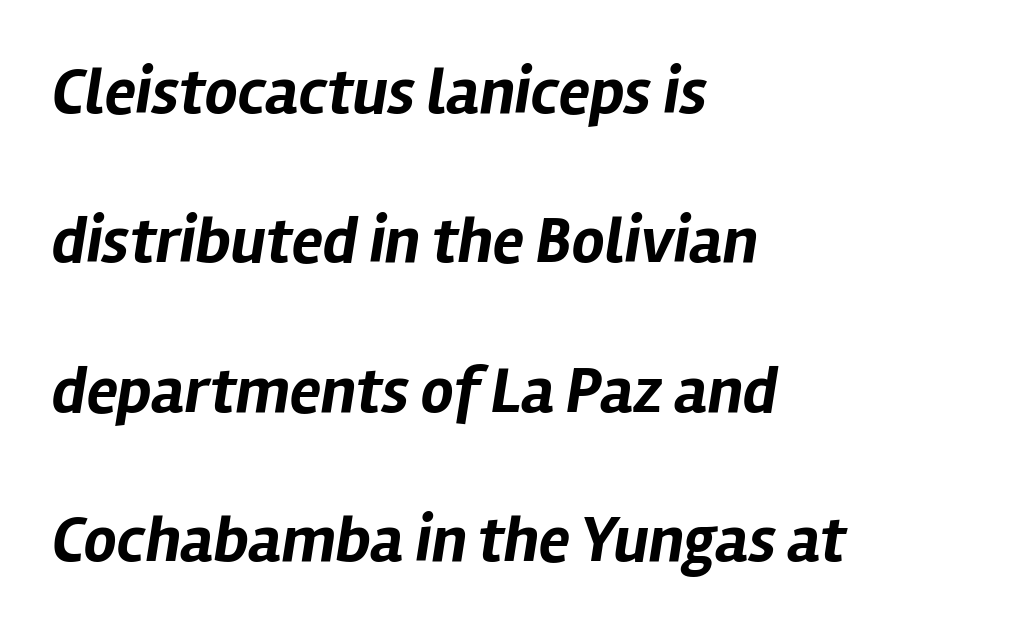
Q: Is the text bold? A: Yes.
Q: Is the text italic (slanted)? A: Yes, it leans right by about 12 degrees.
Q: Is the text underlined? A: No.
Q: How is the paragraph aligned? A: Left-aligned.
Q: Is the spacing between letters normal or unusually wide? A: Normal.
Q: Is the spacing between lines tight, normal or loose? A: Loose.
Q: Width (condensed, normal, or wide)? A: Normal.
Q: Stroke contrast? A: Low.
Q: x-height? A: Medium.
Q: Monospaced? A: No.
